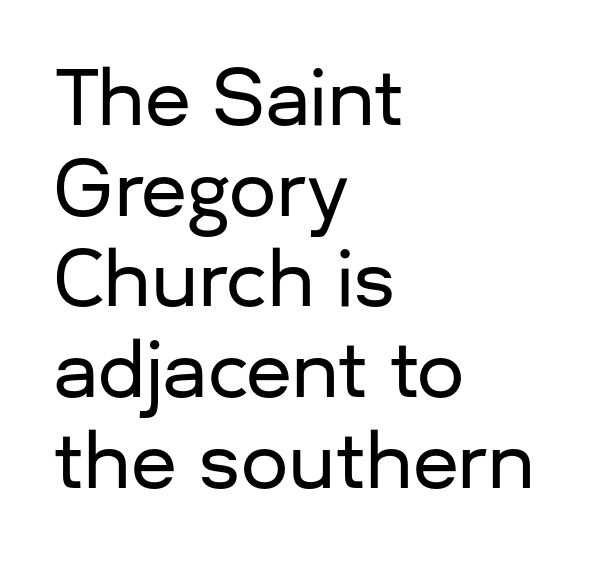
The image shows 75 px sans-serif type, upright; set left-aligned, line spacing 1.21x, normal letter spacing, not underlined; low stroke contrast and a medium x-height.
